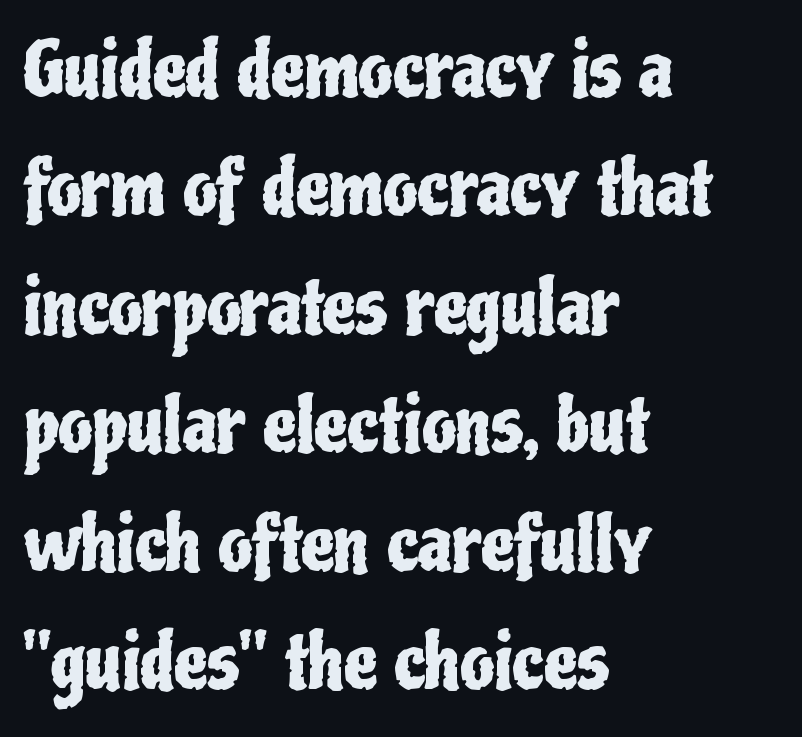
The image shows 75 px condensed sans-serif type, upright; set left-aligned, normal line spacing (1.58x), normal letter spacing, not underlined; low stroke contrast and a medium x-height.
